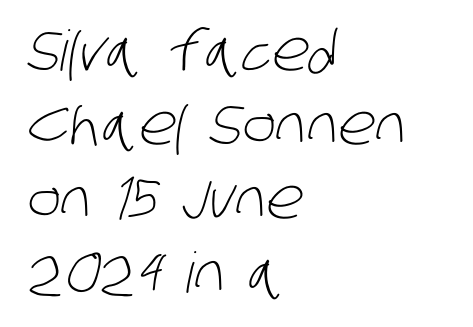
The image shows 56 px light, condensed sans-serif type; set left-aligned, normal line spacing (1.32x), normal letter spacing, not underlined; low stroke contrast and a large x-height.
